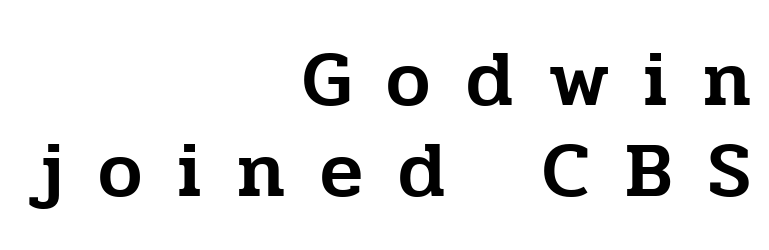
Q: Is the text italic (slanted)? A: No, it is upright.
Q: Is the typeface a serif or a sans-serif typeface? A: Serif.
Q: Is the text underlined? A: No.
Q: How is the paragraph aligned? A: Right-aligned.
Q: Is the spacing between letters normal or unusually wide? A: Unusually wide.
Q: Is the spacing between lines tight, normal or loose? A: Tight.
Q: Width (condensed, normal, or wide)? A: Normal.
Q: Stroke contrast? A: Low.
Q: x-height? A: Medium.
Q: Monospaced? A: No.
